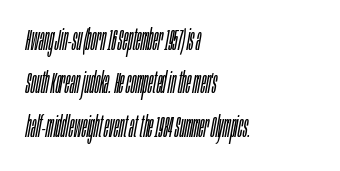
Q: Is the text bold? A: No.
Q: Is the text italic (slanted)? A: Yes, it leans right by about 10 degrees.
Q: Is the text underlined? A: No.
Q: How is the paragraph aligned? A: Left-aligned.
Q: Is the spacing between letters normal or unusually wide? A: Normal.
Q: Is the spacing between lines tight, normal or loose? A: Normal.
Q: Width (condensed, normal, or wide)? A: Condensed.
Q: Stroke contrast? A: Low.
Q: x-height? A: Large.
Q: Monospaced? A: No.
